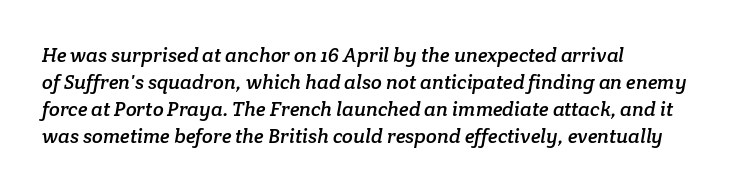
Letters rest on an invisible, unmarked baseline. All the whitespace from short lines collects on the right. Standard letterfit; no display-style spreading of the glyphs. Is there much room between lines? A standard amount, neither cramped nor airy.
